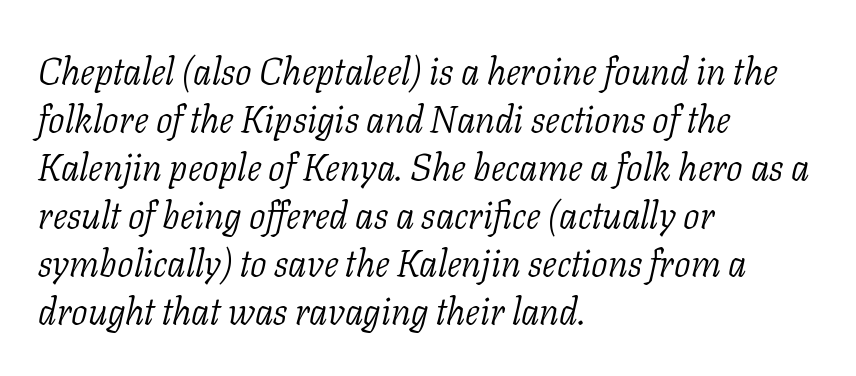
{"serif": "yes", "italic": "yes", "lean": "right", "slant_degrees": 11, "bold": "no", "weight": "light", "width": "normal", "stroke_contrast": "low", "x_height": "medium", "monospaced": "no", "underline": "no", "align": "left", "line_spacing": "normal", "line_spacing_ratio": 1.3, "letter_spacing": "normal", "letter_spacing_em": 0.0, "glyph_px": 37}
